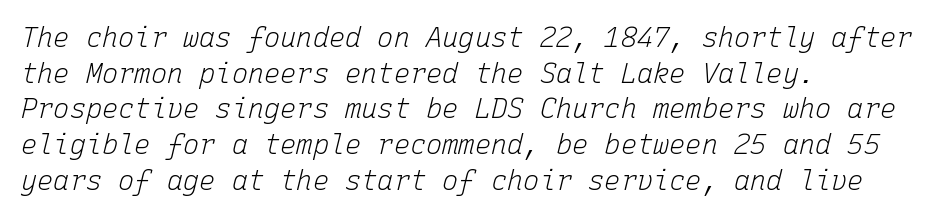
{"italic": "yes", "lean": "right", "slant_degrees": 15, "bold": "no", "underline": "no", "align": "left", "line_spacing": "normal", "line_spacing_ratio": 1.32, "letter_spacing": "normal", "letter_spacing_em": 0.0, "glyph_px": 27}
